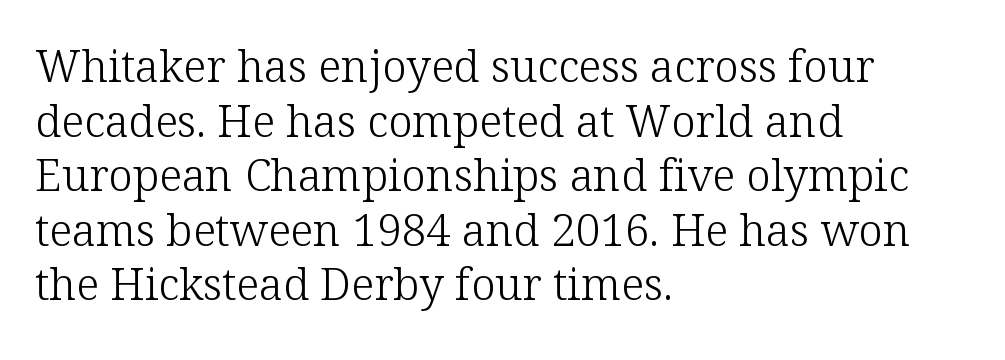
These lines stack with their left ends in a neat column. Spacing verdict: proportional, widths tailored to each character. Check under the words: just untouched page. The designer went with a serif here, giving each stem small feet. The characters are drawn with everyday or finer stroke widths. A roman cut, with each character standing at attention.
